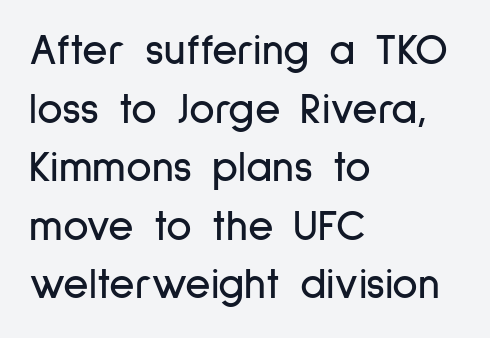
Q: Is the text italic (slanted)? A: No, it is upright.
Q: Is the typeface a serif or a sans-serif typeface? A: Sans-serif.
Q: Is the text underlined? A: No.
Q: How is the paragraph aligned? A: Left-aligned.
Q: Is the spacing between letters normal or unusually wide? A: Normal.
Q: Is the spacing between lines tight, normal or loose? A: Normal.
Q: Width (condensed, normal, or wide)? A: Condensed.
Q: Stroke contrast? A: Low.
Q: x-height? A: Medium.
Q: Monospaced? A: No.
